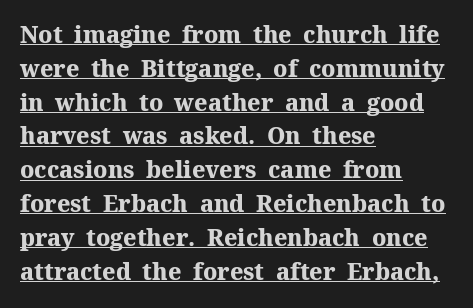
Q: Is the text bold? A: Yes.
Q: Is the text italic (slanted)? A: No, it is upright.
Q: Is the text underlined? A: Yes.
Q: How is the paragraph aligned? A: Left-aligned.
Q: Is the spacing between letters normal or unusually wide? A: Normal.
Q: Is the spacing between lines tight, normal or loose? A: Normal.
